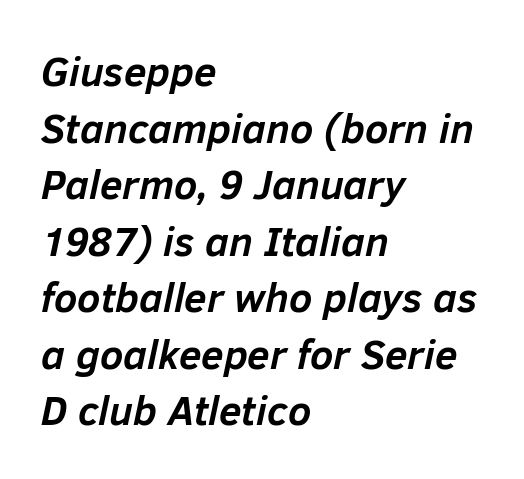
The image shows 41 px semibold type, italic (leaning right); set left-aligned, normal line spacing (1.38x), normal letter spacing, not underlined; low stroke contrast and a medium x-height.
